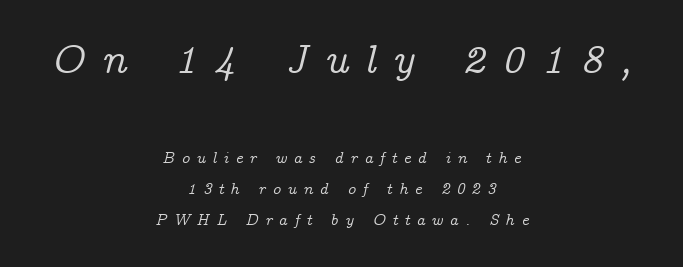
The lines in this sample share a center point and differ in where they start and stop. Bigger letters appear in the top chunk; the bottom chunk is reduced. The face used here is proportionally spaced, like ordinary book or web type. To sum up the face: it has serifs. Would a proofreader flag this as italicized? Yes. Loose tracking; the words dissolve into strings of separated letters.
